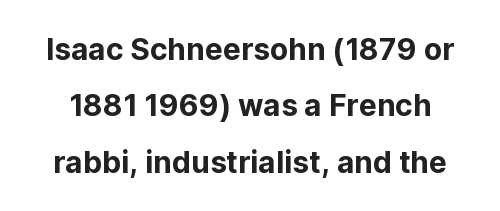
Q: Is the text italic (slanted)? A: No, it is upright.
Q: Is the typeface a serif or a sans-serif typeface? A: Sans-serif.
Q: Is the text underlined? A: No.
Q: Is the spacing between letters normal or unusually wide? A: Normal.
Q: Width (condensed, normal, or wide)? A: Normal.
Q: Stroke contrast? A: Low.
Q: x-height? A: Medium.
Q: Monospaced? A: No.
